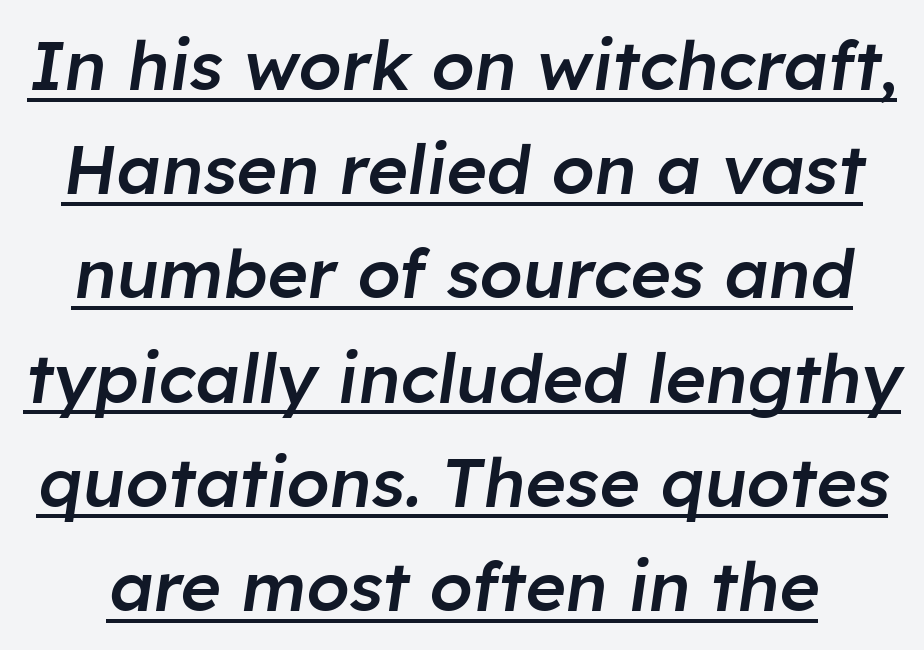
The image shows 69 px semibold type, italic (leaning right); set normal line spacing (1.51x), normal letter spacing, underlined; low stroke contrast and a medium x-height.
